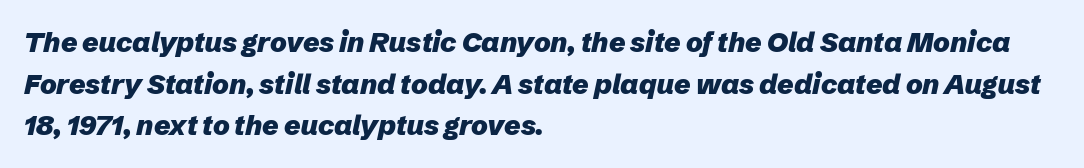
Looking at the ascenders, they clearly lean. A full-strength bold gives these letters their thick strokes. The rendering uses natural spacing where letterforms have individual widths. Notice how descenders clear the ascenders below comfortably — that's standard leading.
